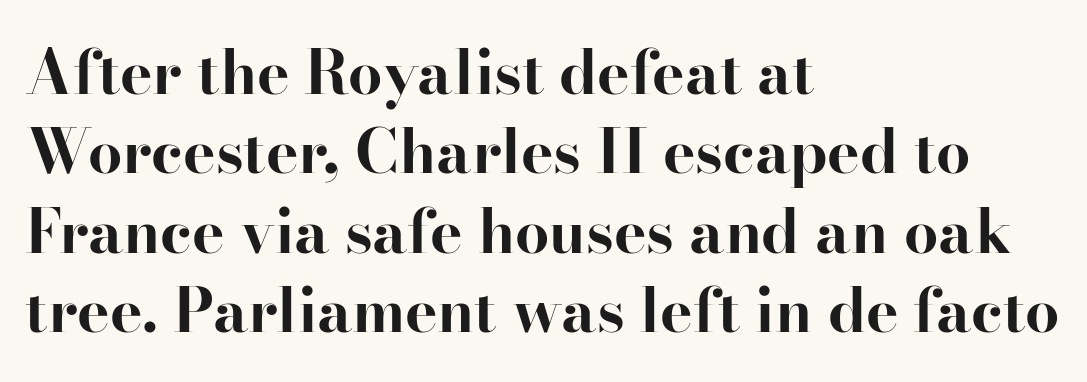
Q: Is the text bold? A: Yes.
Q: Is the text italic (slanted)? A: No, it is upright.
Q: Is the typeface a serif or a sans-serif typeface? A: Serif.
Q: Is the text underlined? A: No.
Q: How is the paragraph aligned? A: Left-aligned.
Q: Is the spacing between letters normal or unusually wide? A: Normal.
Q: Is the spacing between lines tight, normal or loose? A: Normal.
Q: Width (condensed, normal, or wide)? A: Normal.
Q: Stroke contrast? A: High.
Q: x-height? A: Small.
Q: Monospaced? A: No.
